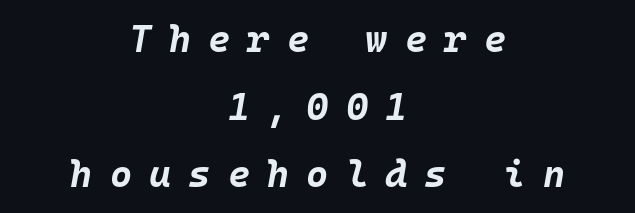
{"italic": "yes", "lean": "right", "slant_degrees": 10, "bold": "yes", "weight": "bold", "width": "normal", "stroke_contrast": "low", "x_height": "large", "monospaced": "yes", "underline": "no", "align": "center", "line_spacing_ratio": 1.78, "letter_spacing": "wide", "letter_spacing_em": 0.45, "glyph_px": 38}
